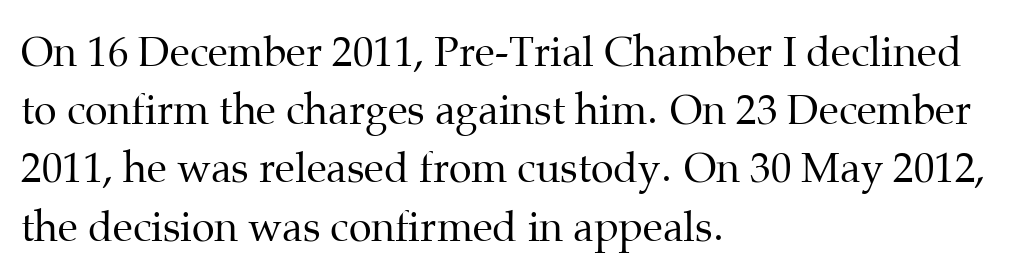
The image shows 41 px regular-weight serif type, upright; set left-aligned, normal line spacing (1.42x), normal letter spacing, not underlined; medium stroke contrast and a medium x-height.
